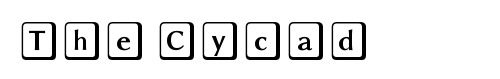
{"italic": "no", "width": "wide", "x_height": "large", "underline": "no", "letter_spacing": "normal", "letter_spacing_em": 0.0, "glyph_px": 39}
